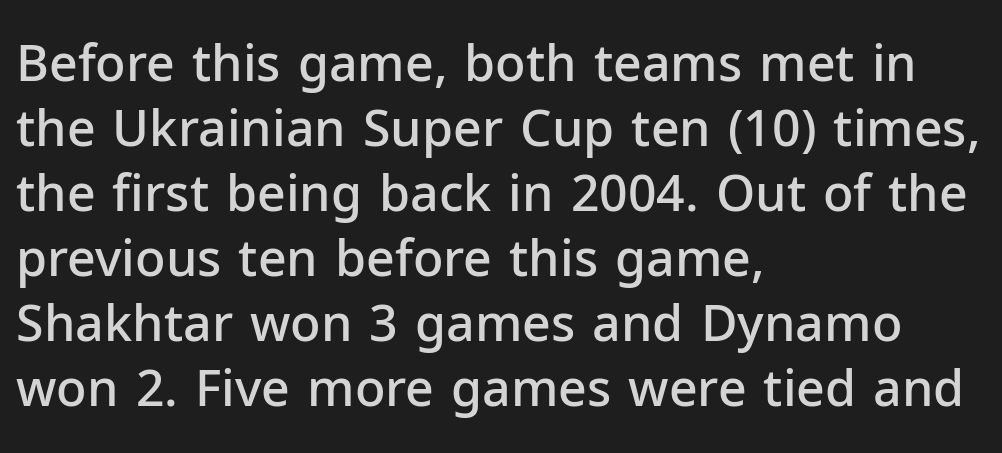
The image shows 50 px semibold sans-serif type, upright; set left-aligned, normal line spacing (1.3x), normal letter spacing, not underlined; low stroke contrast and a medium x-height.
